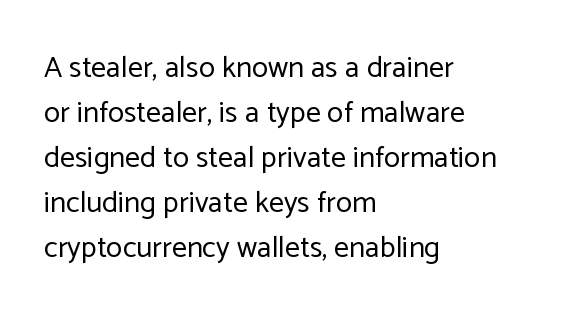
Q: Is the text bold? A: No.
Q: Is the text italic (slanted)? A: No, it is upright.
Q: Is the typeface a serif or a sans-serif typeface? A: Sans-serif.
Q: Is the text underlined? A: No.
Q: How is the paragraph aligned? A: Left-aligned.
Q: Is the spacing between letters normal or unusually wide? A: Normal.
Q: Is the spacing between lines tight, normal or loose? A: Normal.
Q: Width (condensed, normal, or wide)? A: Normal.
Q: Stroke contrast? A: Low.
Q: x-height? A: Medium.
Q: Monospaced? A: No.
